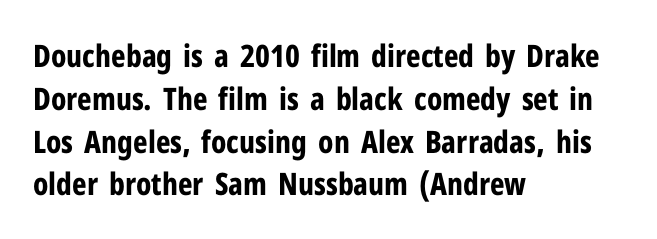
Q: Is the text bold? A: Yes.
Q: Is the text italic (slanted)? A: No, it is upright.
Q: Is the typeface a serif or a sans-serif typeface? A: Sans-serif.
Q: Is the text underlined? A: No.
Q: How is the paragraph aligned? A: Left-aligned.
Q: Is the spacing between letters normal or unusually wide? A: Normal.
Q: Is the spacing between lines tight, normal or loose? A: Normal.
Q: Width (condensed, normal, or wide)? A: Condensed.
Q: Stroke contrast? A: Low.
Q: x-height? A: Medium.
Q: Monospaced? A: No.
